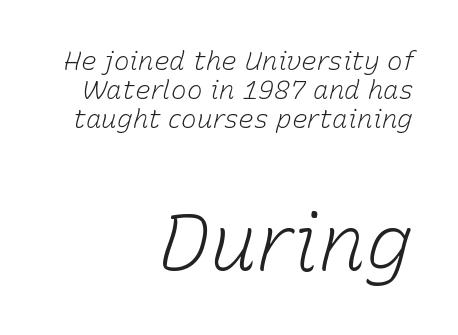
Q: Is the text bold? A: No.
Q: Is the text italic (slanted)? A: Yes, it leans right by about 15 degrees.
Q: Is the text underlined? A: No.
Q: How is the paragraph aligned? A: Right-aligned.
Q: Is the spacing between letters normal or unusually wide? A: Normal.
Q: Is the spacing between lines tight, normal or loose? A: Tight.
Q: Which block of text is set in a larger size, the first (top) or the second (bottom)? A: The second (bottom) one.
Q: Width (condensed, normal, or wide)? A: Normal.
Q: Stroke contrast? A: Low.
Q: x-height? A: Medium.
Q: Monospaced? A: No.
